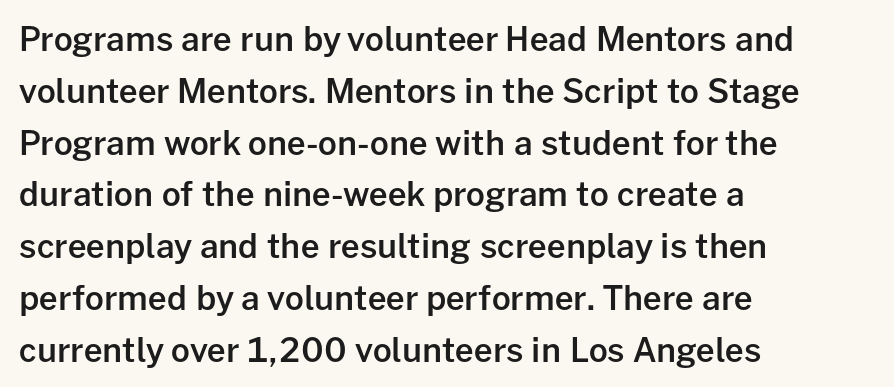
The image shows 33 px semibold sans-serif type, upright; set left-aligned, normal line spacing (1.57x), normal letter spacing, not underlined; low stroke contrast and a medium x-height.
